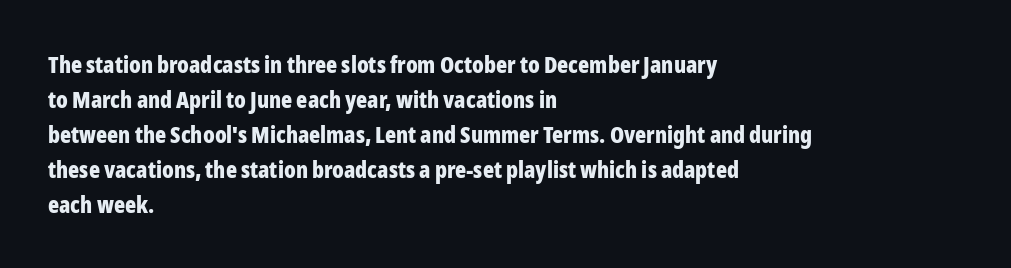
Q: Is the text bold? A: Yes.
Q: Is the text italic (slanted)? A: No, it is upright.
Q: Is the text underlined? A: No.
Q: How is the paragraph aligned? A: Left-aligned.
Q: Is the spacing between letters normal or unusually wide? A: Normal.
Q: Is the spacing between lines tight, normal or loose? A: Normal.
